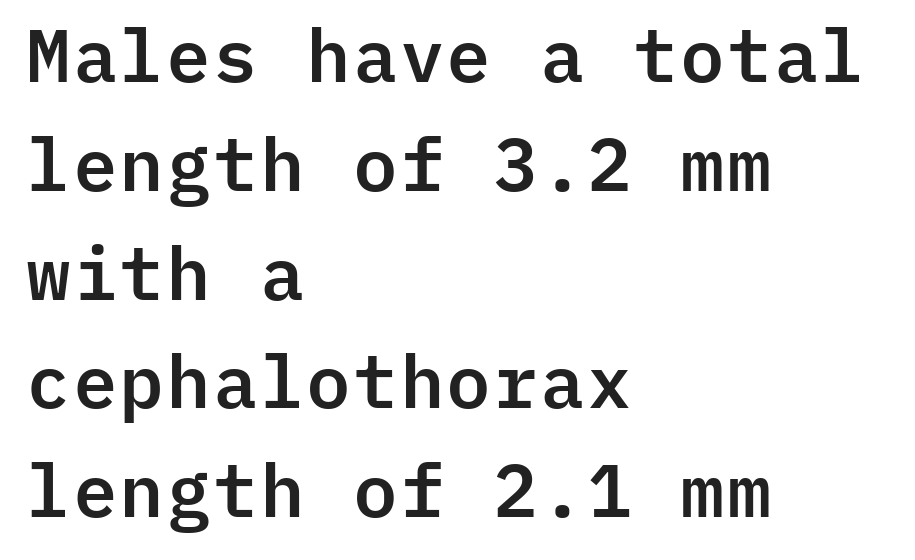
These lines are composed in type without serifs. The line-height multiplier appears to be the usual default. Any mark beneath the type? The region is blank. Every stem runs plumb, perpendicular to the baseline. The rendering keeps characters at their native spacing. These lines are rendered in a fixed-pitch font.
